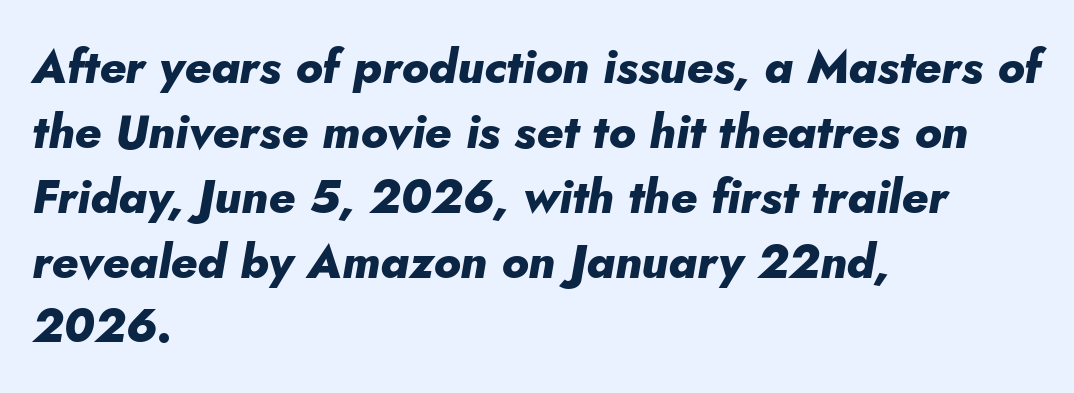
Compared with a centered layout, this one pins lines to the left instead. This is heavy type, rendered in bold. Between one letter and the next there's only the usual sliver of space. Slant detected: the letters are inclined. This block has exactly the height ordinary leading produces.
